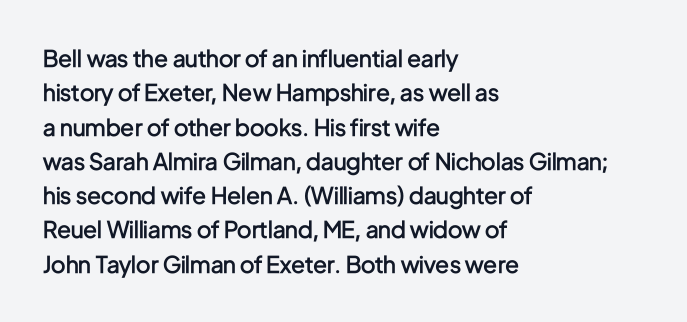
{"italic": "no", "bold": "semi", "underline": "no", "align": "left", "line_spacing": "normal", "line_spacing_ratio": 1.49, "letter_spacing": "normal", "letter_spacing_em": 0.0, "glyph_px": 23}
